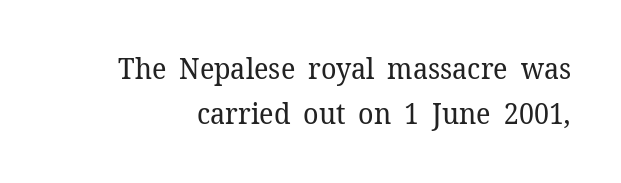
Q: Is the text bold? A: No.
Q: Is the text italic (slanted)? A: No, it is upright.
Q: Is the typeface a serif or a sans-serif typeface? A: Serif.
Q: Is the text underlined? A: No.
Q: Is the spacing between letters normal or unusually wide? A: Normal.
Q: Is the spacing between lines tight, normal or loose? A: Normal.
Q: Width (condensed, normal, or wide)? A: Normal.
Q: Stroke contrast? A: Low.
Q: x-height? A: Medium.
Q: Monospaced? A: No.
